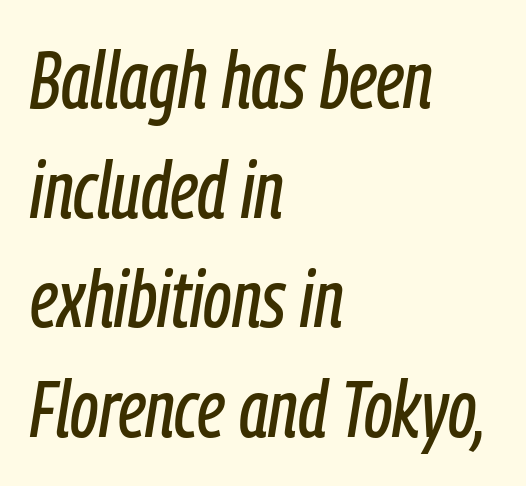
Character widths vary here, with narrow letters taking less room than wide ones. Notice how descenders clear the ascenders below comfortably — that's standard leading. This sample is left-justified, so line endings fall wherever the words run out. Observe the lean: these are italic letterforms.
